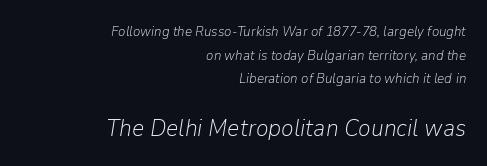
The strip under each line holds only bare page. The typesetting does not lean heavy: it is not bold. Is the block centered? No — it sits flush against the right margin. The typography opts for an oblique posture over an upright one. Caption: upper text group reduced, lower text group enlarged. Interline gaps are of average width in this sample.
